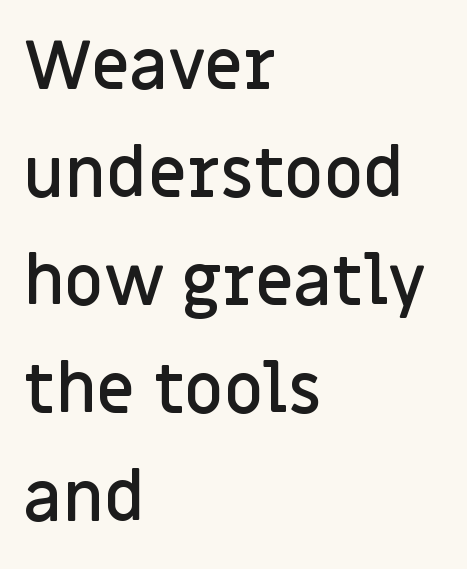
{"serif": "no", "italic": "no", "bold": "semi", "weight": "semibold", "width": "normal", "stroke_contrast": "low", "x_height": "large", "monospaced": "no", "underline": "no", "align": "left", "line_spacing": "normal", "line_spacing_ratio": 1.59, "letter_spacing": "normal", "letter_spacing_em": 0.0, "glyph_px": 68}
